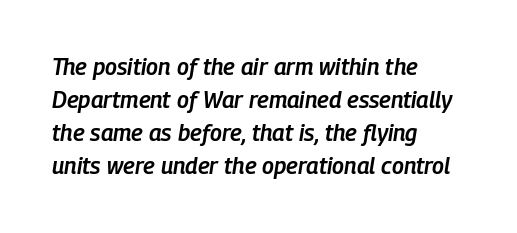
The image shows 23 px text type, italic (leaning right); set left-aligned, normal line spacing (1.44x), normal letter spacing, not underlined.
